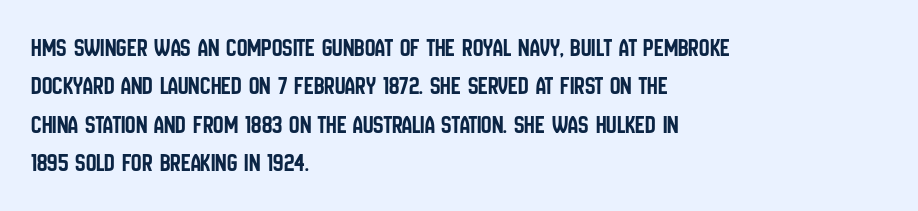
{"italic": "no", "underline": "no", "align": "left", "line_spacing": "normal", "line_spacing_ratio": 1.48, "letter_spacing": "normal", "letter_spacing_em": 0.0, "glyph_px": 26}
